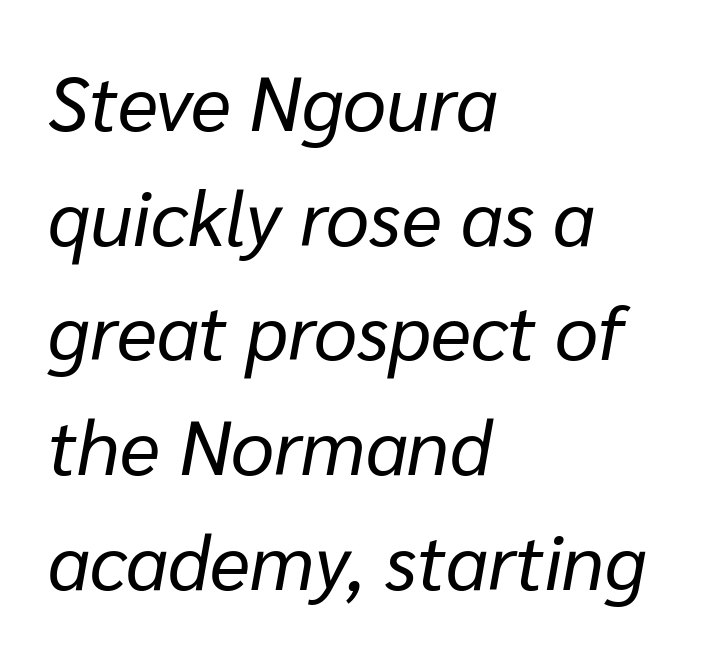
Q: Is the text bold? A: No.
Q: Is the text italic (slanted)? A: Yes, it leans right by about 10 degrees.
Q: Is the text underlined? A: No.
Q: How is the paragraph aligned? A: Left-aligned.
Q: Is the spacing between letters normal or unusually wide? A: Normal.
Q: Is the spacing between lines tight, normal or loose? A: Normal.
Q: Width (condensed, normal, or wide)? A: Normal.
Q: Stroke contrast? A: Low.
Q: x-height? A: Medium.
Q: Monospaced? A: No.
